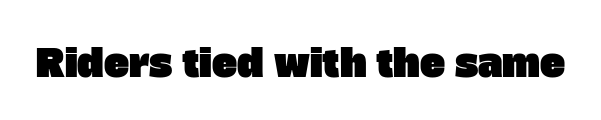
{"serif": "no", "width": "normal", "stroke_contrast": "low", "x_height": "large", "monospaced": "no", "underline": "no", "letter_spacing": "normal", "letter_spacing_em": 0.0, "glyph_px": 38}
